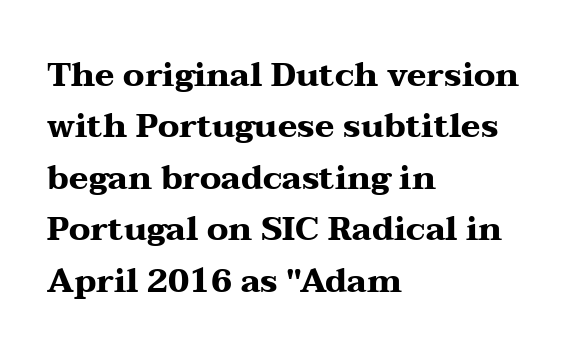
{"serif": "yes", "italic": "no", "bold": "yes", "weight": "heavy", "width": "wide", "stroke_contrast": "medium", "x_height": "medium", "monospaced": "no", "underline": "no", "align": "left", "line_spacing": "normal", "line_spacing_ratio": 1.56, "letter_spacing": "normal", "letter_spacing_em": 0.0, "glyph_px": 33}
